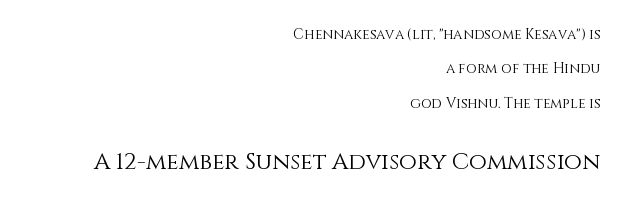
Q: Is the text bold? A: No.
Q: Is the text italic (slanted)? A: No, it is upright.
Q: Is the text underlined? A: No.
Q: How is the paragraph aligned? A: Right-aligned.
Q: Is the spacing between letters normal or unusually wide? A: Normal.
Q: Is the spacing between lines tight, normal or loose? A: Loose.
Q: Which block of text is set in a larger size, the first (top) or the second (bottom)? A: The second (bottom) one.
